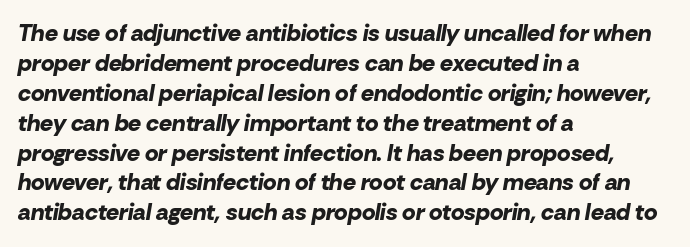
A typesetter would call this leading conventional body-copy spacing. In terms of letterspacing, this is plain default setting. The passage shown is emphatically bold. Descender tails drop into unmarked territory. It's the slanting kind of type. One-word summary of the alignment: left.
